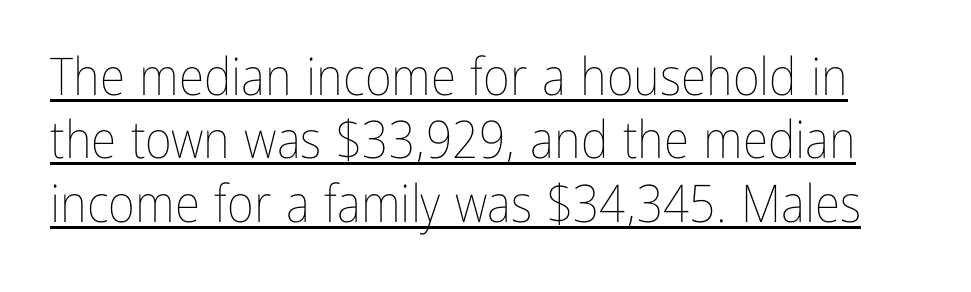
Each line of the rendering has a horizontal stroke beneath the glyphs. Here the designer chose a conventional face with non-uniform glyph widths. The type sits square on the baseline with zero lean. The cut favours lightness, reaching ordinary text weight at its darkest.
